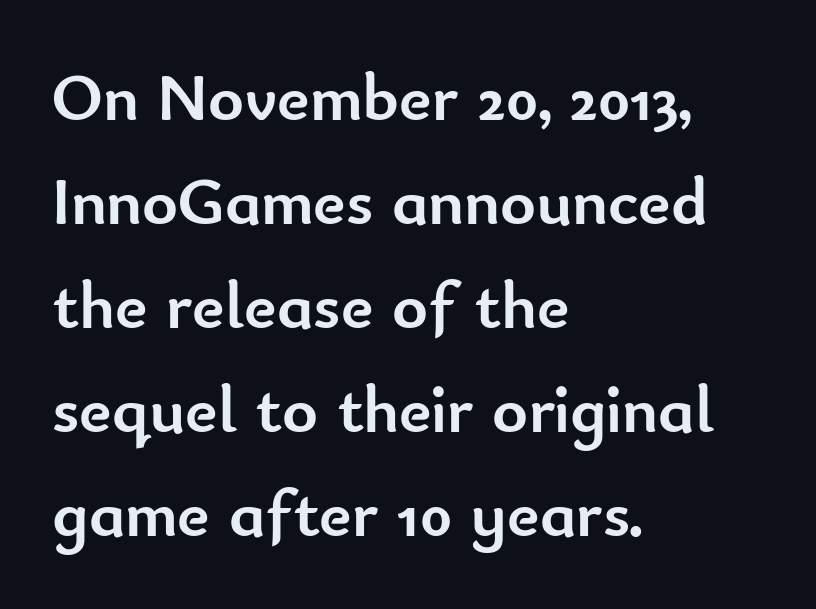
The image shows 68 px semibold sans-serif type, upright; set left-aligned, normal line spacing (1.53x), normal letter spacing, not underlined; low stroke contrast and a small x-height.
